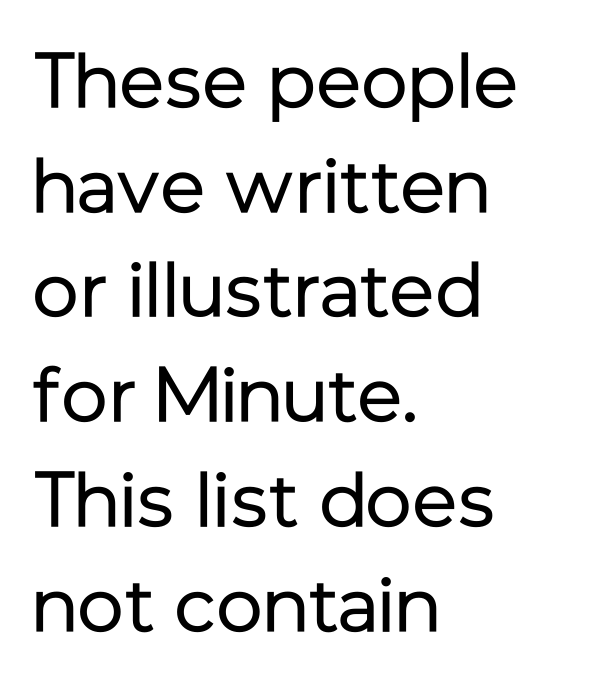
{"serif": "no", "italic": "no", "bold": "no", "weight": "regular", "width": "normal", "stroke_contrast": "low", "x_height": "medium", "monospaced": "no", "underline": "no", "align": "left", "line_spacing": "normal", "line_spacing_ratio": 1.36, "letter_spacing": "normal", "letter_spacing_em": 0.0, "glyph_px": 77}
